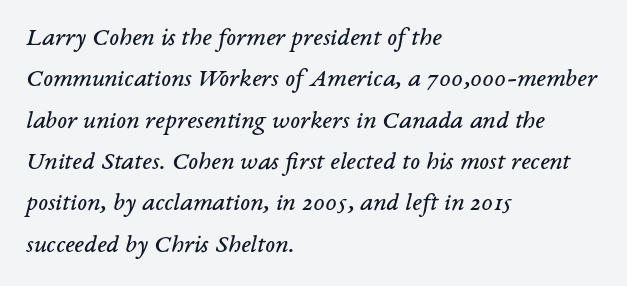
Where is the straight margin? On the left. Short note: letters normally spaced. Underlining? Definitely not there. You can tell it's italic because the verticals aren't actually vertical. A quiet, ordinary-to-light weight characterises the typeface. The passage shown stacks its lines at a standard gap.
